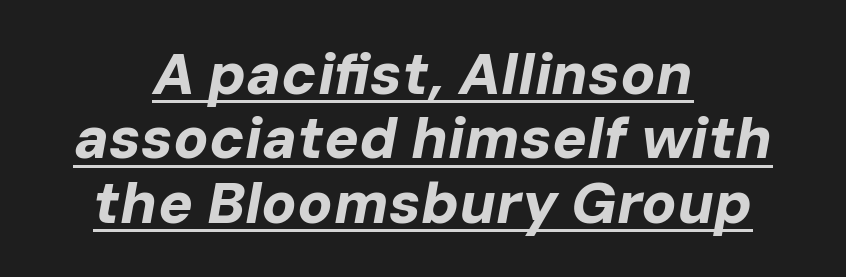
The image shows 58 px bold type, italic (leaning right); set centered, tight line spacing (1.11x), normal letter spacing, underlined; low stroke contrast and a medium x-height.
